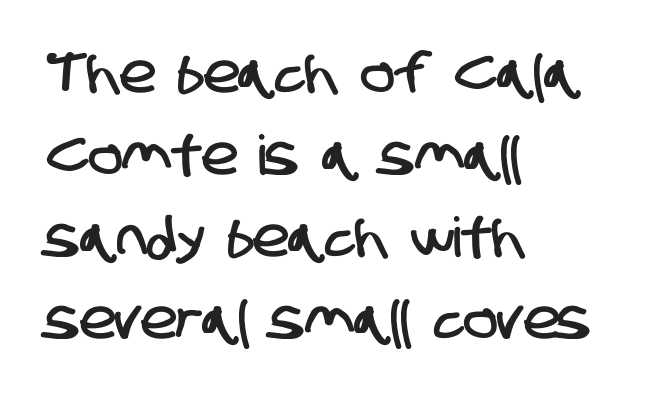
Q: Is the typeface a serif or a sans-serif typeface? A: Sans-serif.
Q: Is the text underlined? A: No.
Q: How is the paragraph aligned? A: Left-aligned.
Q: Is the spacing between letters normal or unusually wide? A: Normal.
Q: Is the spacing between lines tight, normal or loose? A: Normal.
Q: Width (condensed, normal, or wide)? A: Condensed.
Q: Stroke contrast? A: Low.
Q: x-height? A: Large.
Q: Monospaced? A: No.
